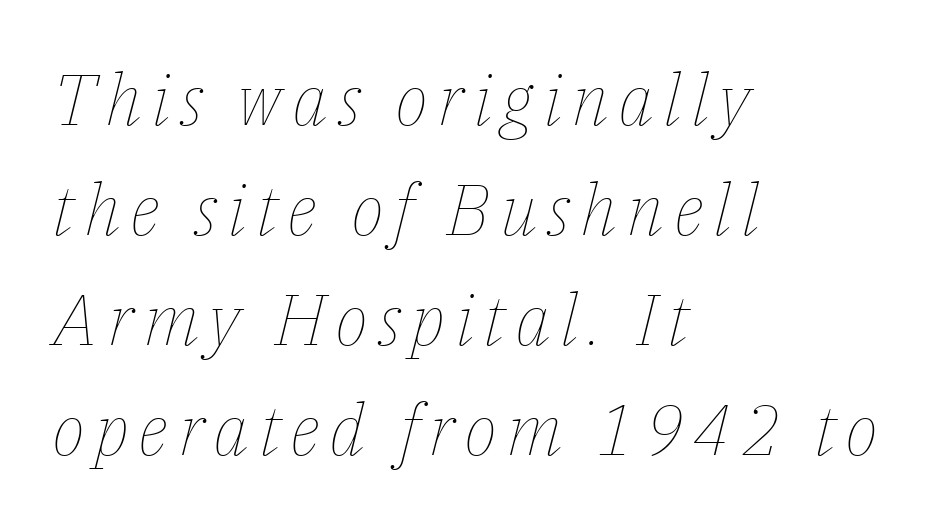
{"italic": "yes", "lean": "right", "slant_degrees": 14, "bold": "no", "weight": "thin", "width": "normal", "stroke_contrast": "low", "x_height": "medium", "monospaced": "no", "underline": "no", "align": "left", "line_spacing": "normal", "line_spacing_ratio": 1.55, "glyph_px": 71}
